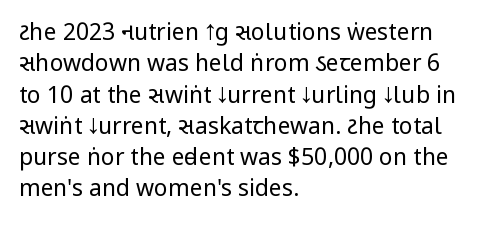
Q: Is the text bold? A: No.
Q: Is the text italic (slanted)? A: No, it is upright.
Q: Is the text underlined? A: No.
Q: How is the paragraph aligned? A: Left-aligned.
Q: Is the spacing between letters normal or unusually wide? A: Normal.
Q: Is the spacing between lines tight, normal or loose? A: Normal.
